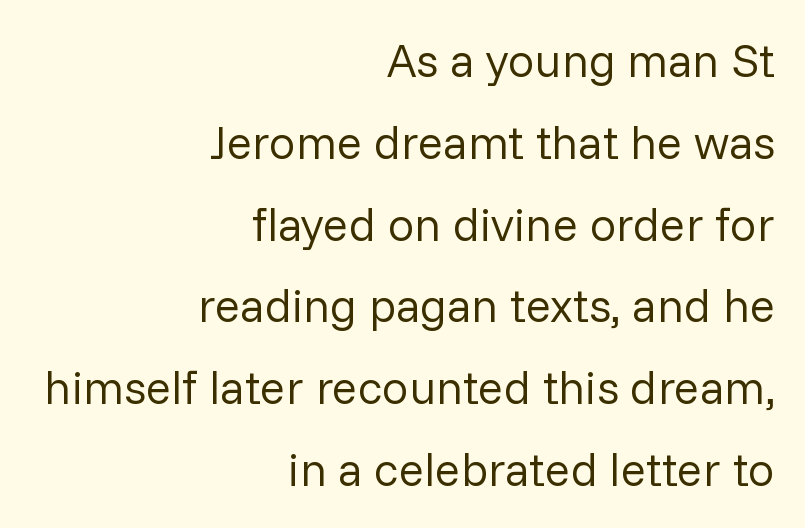
This is roman type, the default non-slanted kind. This rendering leaves character spacing at its baseline value. These lines are rendered in a variable-pitch font. The type family on display is of the sans-serif kind.
